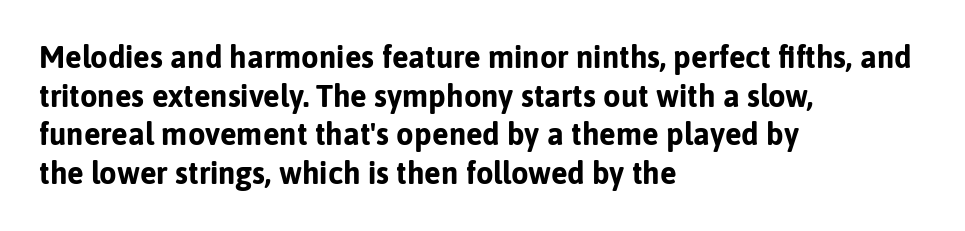
The image shows 31 px bold sans-serif type, upright; set left-aligned, normal line spacing (1.25x), normal letter spacing, not underlined; low stroke contrast and a medium x-height.
